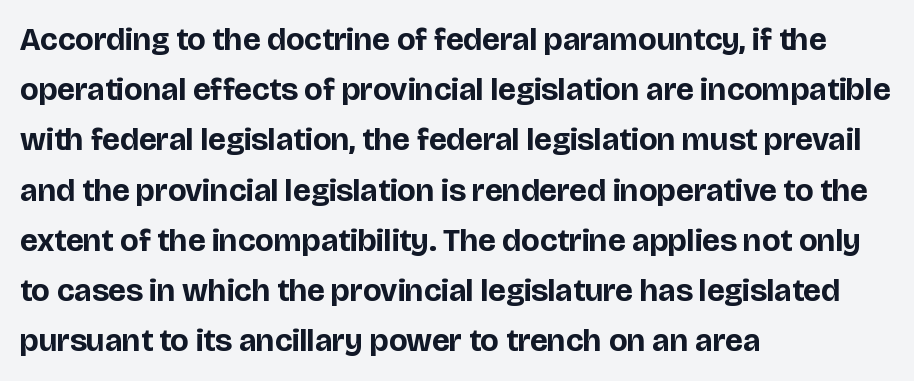
Q: Is the text bold? A: Yes.
Q: Is the text italic (slanted)? A: No, it is upright.
Q: Is the typeface a serif or a sans-serif typeface? A: Sans-serif.
Q: Is the text underlined? A: No.
Q: How is the paragraph aligned? A: Left-aligned.
Q: Is the spacing between letters normal or unusually wide? A: Normal.
Q: Is the spacing between lines tight, normal or loose? A: Normal.
Q: Width (condensed, normal, or wide)? A: Normal.
Q: Stroke contrast? A: Low.
Q: x-height? A: Large.
Q: Monospaced? A: No.
